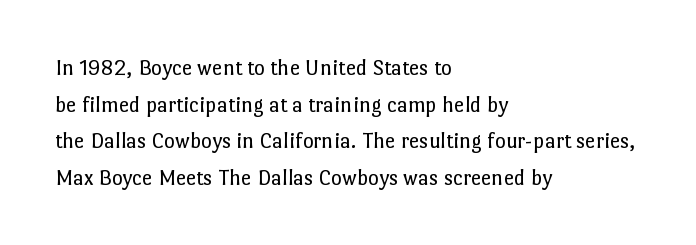
The image shows 23 px text type, upright; set left-aligned, normal line spacing (1.59x), normal letter spacing, not underlined.
